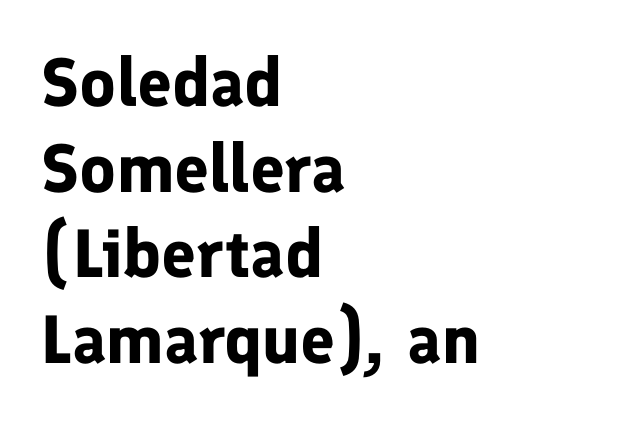
The image shows 68 px bold sans-serif type, upright; set left-aligned, normal line spacing (1.26x), normal letter spacing, not underlined; low stroke contrast and a medium x-height.
